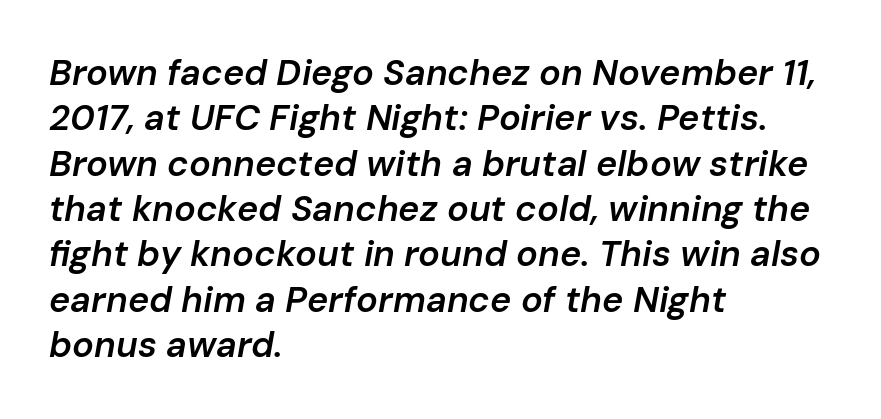
The face used here has a pronounced slope to its letters. Here the glyphs are tracked normally, forming tight word shapes. Weight check: semibold — heavier than regular, not quite bold. The gap between lines stays unmarked. Which margin do the lines hug? The left one — the right edge is uneven.
